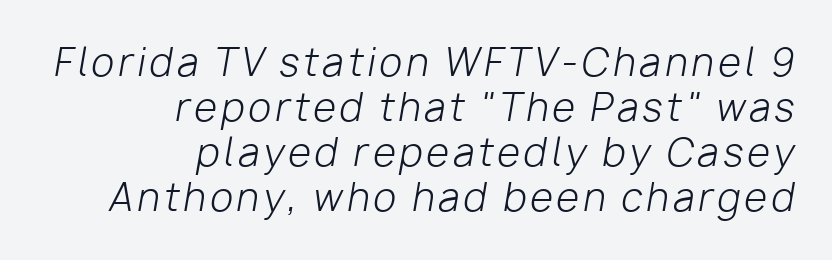
Q: Is the text bold? A: No.
Q: Is the text italic (slanted)? A: Yes, it leans right by about 10 degrees.
Q: Is the text underlined? A: No.
Q: How is the paragraph aligned? A: Right-aligned.
Q: Width (condensed, normal, or wide)? A: Normal.
Q: Stroke contrast? A: Low.
Q: x-height? A: Medium.
Q: Monospaced? A: No.
